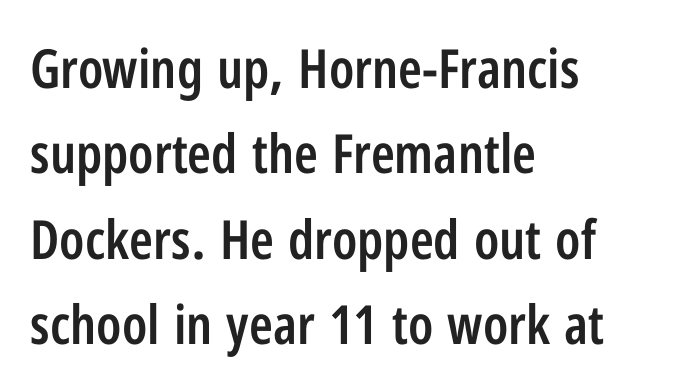
{"serif": "no", "italic": "no", "bold": "semi", "weight": "semibold", "width": "condensed", "stroke_contrast": "low", "x_height": "medium", "monospaced": "no", "underline": "no", "align": "left", "line_spacing": "normal", "line_spacing_ratio": 1.58, "letter_spacing": "normal", "letter_spacing_em": 0.0, "glyph_px": 54}
